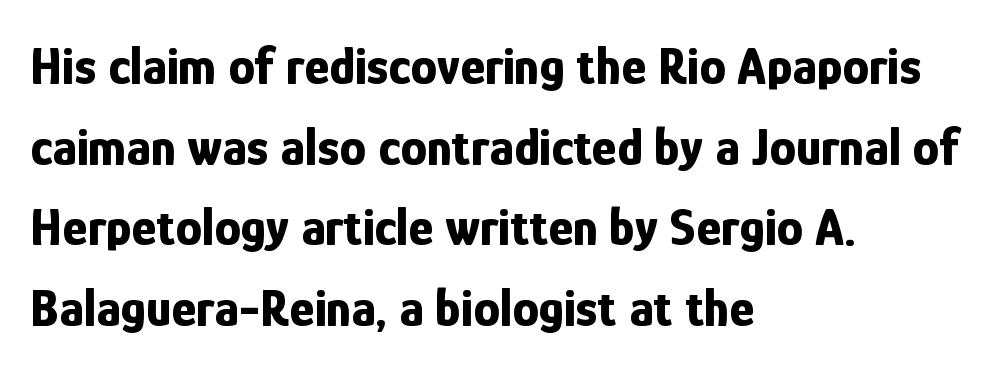
The image shows 53 px bold, condensed sans-serif type, upright; set left-aligned, normal line spacing (1.52x), normal letter spacing, not underlined; low stroke contrast and a medium x-height.
